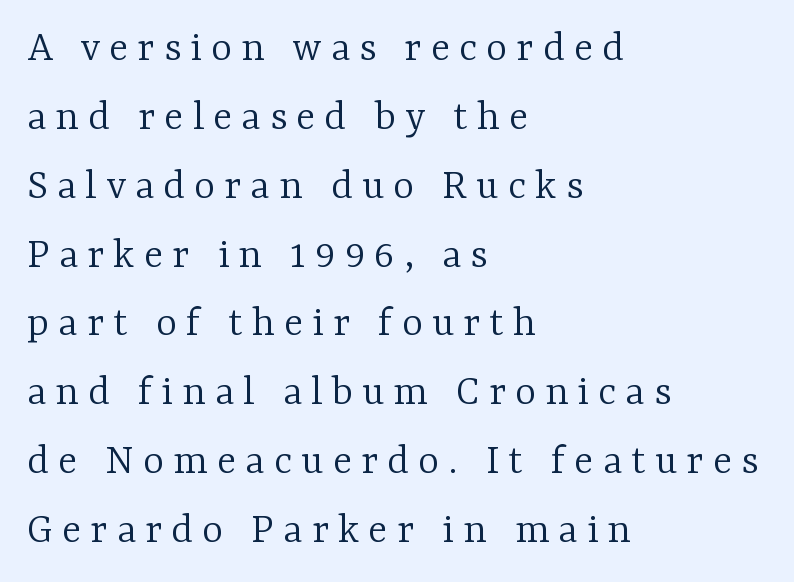
These lines are composed in type with serifs. Is there much room between lines? A standard amount, neither cramped nor airy. The specimen omits any rule beneath the text block's lines. The font sits on the lighter half of the weight spectrum, regular included. The type sits square on the baseline with zero lean. This sample uses expanded letter spacing, leaving extra air between glyphs.
